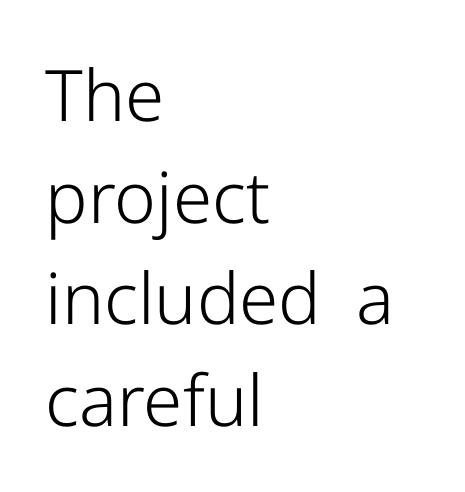
The strokes are not fattened; the text isn't bold. These lines are composed in type without serifs. The axis of the letterforms is exactly vertical. Character widths vary here, with narrow letters taking less room than wide ones.
